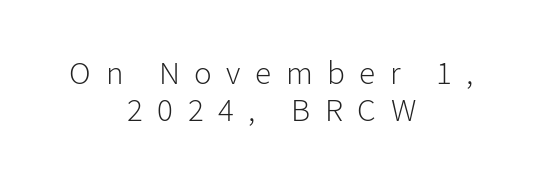
Q: Is the text bold? A: No.
Q: Is the text italic (slanted)? A: No, it is upright.
Q: Is the typeface a serif or a sans-serif typeface? A: Sans-serif.
Q: Is the text underlined? A: No.
Q: How is the paragraph aligned? A: Centered.
Q: Is the spacing between letters normal or unusually wide? A: Unusually wide.
Q: Is the spacing between lines tight, normal or loose? A: Tight.
Q: Width (condensed, normal, or wide)? A: Normal.
Q: Stroke contrast? A: Low.
Q: x-height? A: Medium.
Q: Monospaced? A: No.
